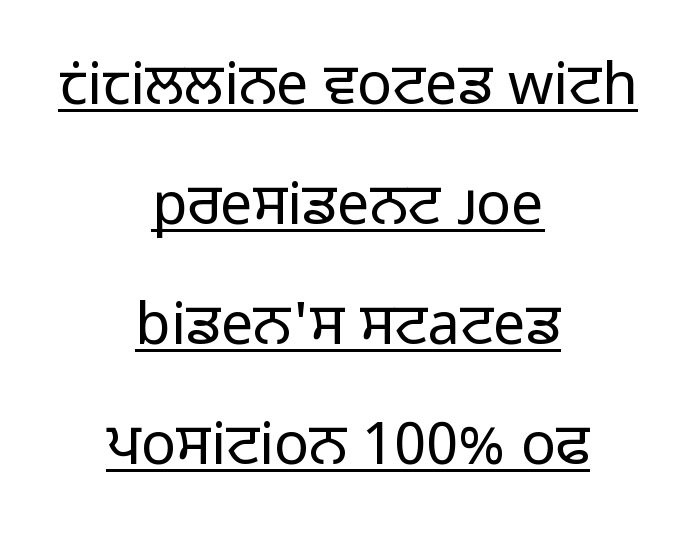
Q: Is the text bold? A: No.
Q: Is the text italic (slanted)? A: No, it is upright.
Q: Is the typeface a serif or a sans-serif typeface? A: Sans-serif.
Q: Is the text underlined? A: Yes.
Q: How is the paragraph aligned? A: Centered.
Q: Is the spacing between letters normal or unusually wide? A: Normal.
Q: Is the spacing between lines tight, normal or loose? A: Loose.
Q: Width (condensed, normal, or wide)? A: Normal.
Q: Stroke contrast? A: Low.
Q: x-height? A: Medium.
Q: Monospaced? A: No.
